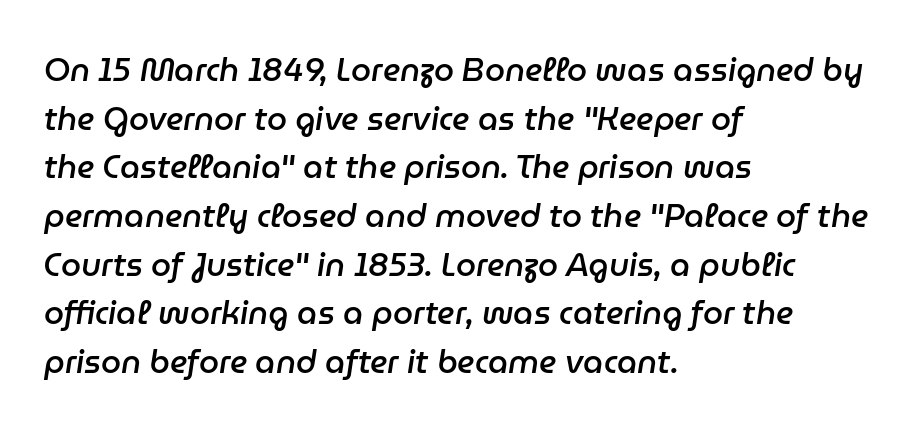
Q: Is the text bold? A: Semi-bold.
Q: Is the text italic (slanted)? A: Yes, it leans right by about 9 degrees.
Q: Is the text underlined? A: No.
Q: How is the paragraph aligned? A: Left-aligned.
Q: Is the spacing between letters normal or unusually wide? A: Normal.
Q: Is the spacing between lines tight, normal or loose? A: Normal.
Q: Width (condensed, normal, or wide)? A: Normal.
Q: Stroke contrast? A: Low.
Q: x-height? A: Medium.
Q: Monospaced? A: No.
